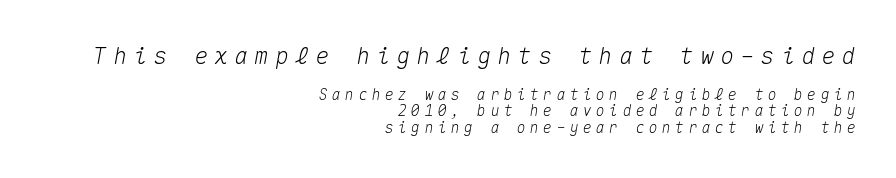
The image shows 23 px text type, italic (leaning right); set right-aligned, tight line spacing (1.1x), unusually wide letter spacing (+0.28 em), not underlined; the first (top) block is 1.53x larger.
